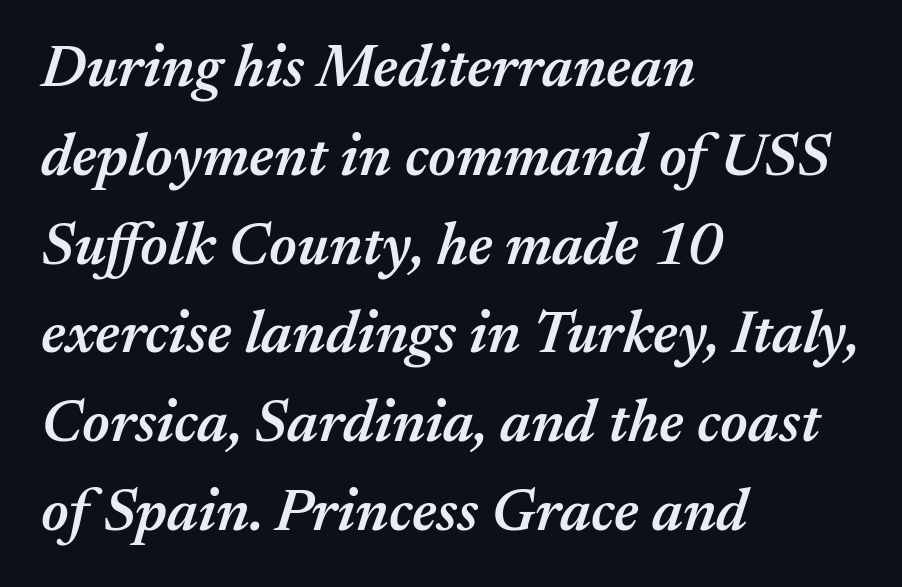
Q: Is the text bold? A: Semi-bold.
Q: Is the text italic (slanted)? A: Yes, it leans right by about 17 degrees.
Q: Is the text underlined? A: No.
Q: How is the paragraph aligned? A: Left-aligned.
Q: Is the spacing between letters normal or unusually wide? A: Normal.
Q: Is the spacing between lines tight, normal or loose? A: Normal.
Q: Width (condensed, normal, or wide)? A: Normal.
Q: Stroke contrast? A: Medium.
Q: x-height? A: Medium.
Q: Monospaced? A: No.
